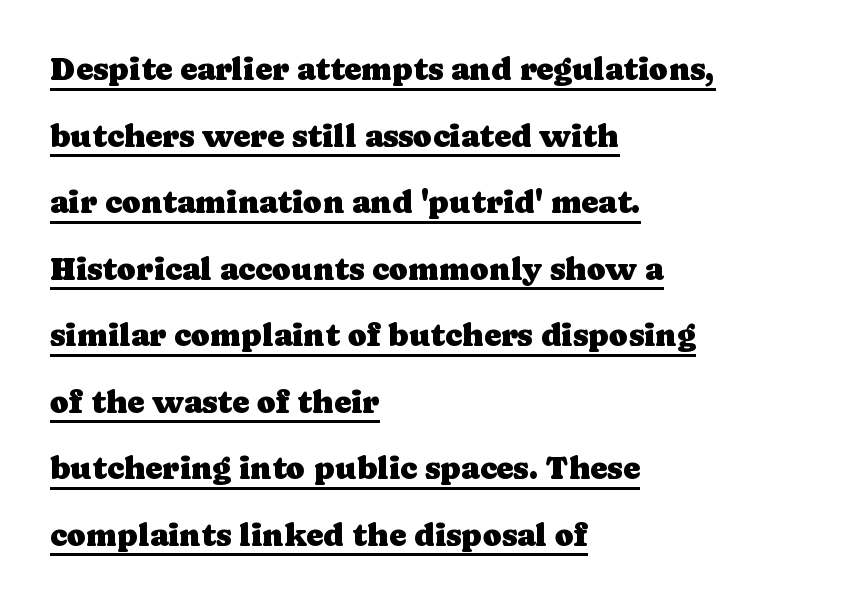
No italicization has been applied; the sample stays upright. Is this a fixed-width face? No — the glyphs have proportional, varying widths. Leftover space on each line is placed entirely after the last word. Is the letter spacing exaggerated? No — it looks like the ordinary default. The vertical gap from one line to the next is large. The typeface chosen for these lines features serifs.
